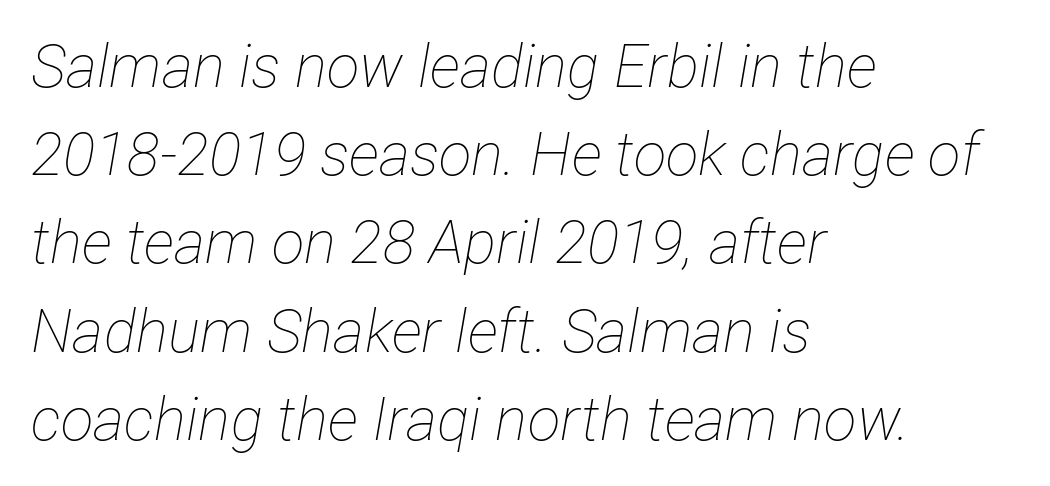
Q: Is the text bold? A: No.
Q: Is the text italic (slanted)? A: Yes, it leans right by about 12 degrees.
Q: Is the text underlined? A: No.
Q: How is the paragraph aligned? A: Left-aligned.
Q: Is the spacing between letters normal or unusually wide? A: Normal.
Q: Is the spacing between lines tight, normal or loose? A: Normal.
Q: Width (condensed, normal, or wide)? A: Condensed.
Q: Stroke contrast? A: Low.
Q: x-height? A: Medium.
Q: Monospaced? A: No.
